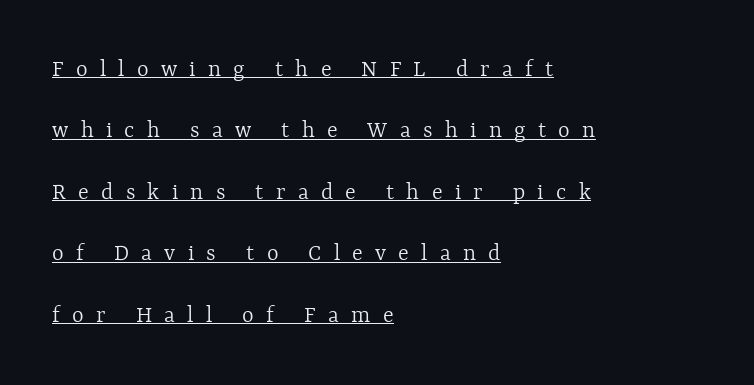
The image shows 25 px text type, upright; set left-aligned, loose line spacing (2.46x), unusually wide letter spacing (+0.49 em), underlined.
